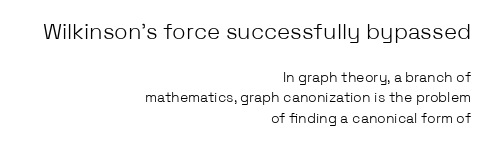
{"italic": "no", "bold": "no", "underline": "no", "align": "right", "line_spacing": "normal", "line_spacing_ratio": 1.44, "letter_spacing": "normal", "letter_spacing_em": 0.0, "larger_block": "first", "size_ratio": 1.57, "glyph_px": 22}
